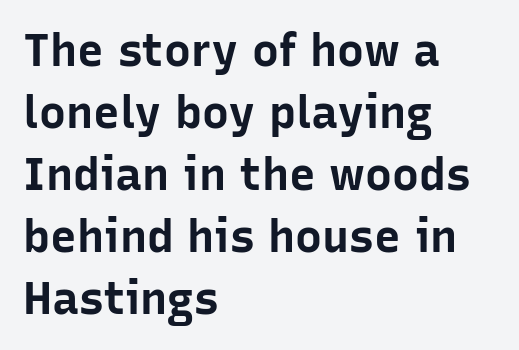
A full-strength bold gives these letters their thick strokes. Note the varied advance widths — an 'i' is clearly narrower than an 'm'. The lines are quadded left. Line spacing here is normal. Underline: absent. Every stem runs plumb, perpendicular to the baseline.
